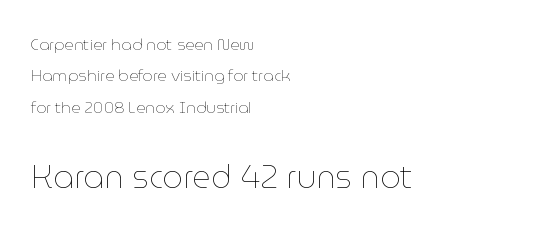
The image shows 32 px thin type, upright; set left-aligned, loose line spacing (1.96x), normal letter spacing, not underlined; the second (bottom) block is 2.0x larger; low stroke contrast and a medium x-height.
